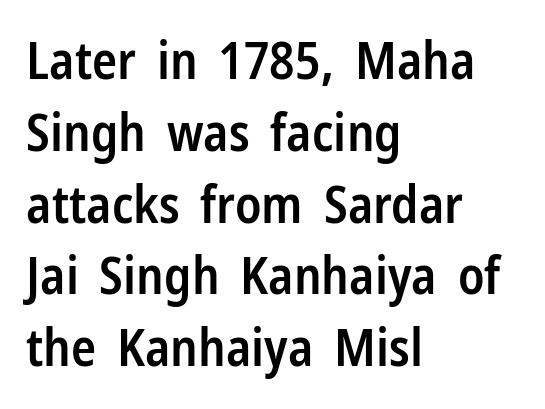
The letterforms sit shoulder to shoulder at normal distance. Nothing sits at the stroke ends, so this counts as sans-serif. The letters are semibold — heavier than regular but short of a full bold. This rendering uses left alignment, leaving the right contour irregular. The block of text has a typical density, with ordinary space between rows.
